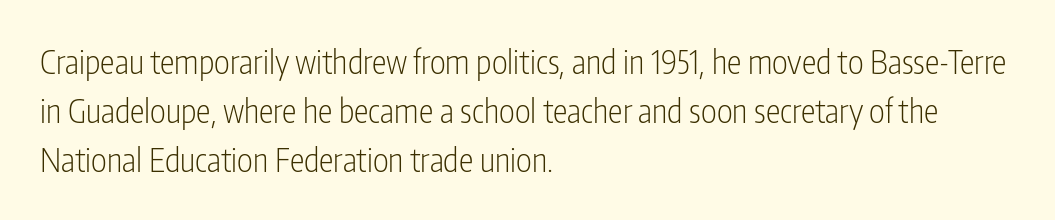
When letters stand straight like this, we call the style roman or upright. A typesetter would call this proportional, since set widths differ per character. Nothing unusual about the tracking: characters are spaced as the font intends. The line-height multiplier appears to be the usual default. Check the space under the baseline: it is left empty. In CSS terms this would be text-align: left.
